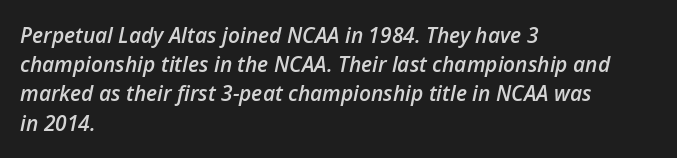
{"italic": "yes", "lean": "right", "slant_degrees": 12, "bold": "semi", "underline": "no", "align": "left", "line_spacing": "normal", "line_spacing_ratio": 1.39, "letter_spacing": "normal", "letter_spacing_em": 0.0, "glyph_px": 21}
